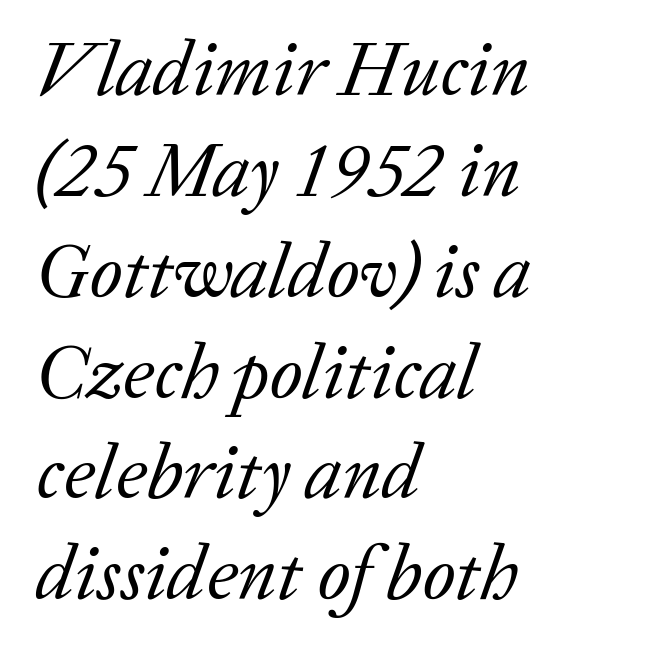
The designer left line spacing at the default. This sample uses plain, unmodified letter spacing. Do the characters align in a grid? No, the font is proportional. This rendering employs a face with finishing strokes, i.e., a serif. Emphasis-style slanted type is in use. These glyphs show unthickened strokes, regular width or finer.
